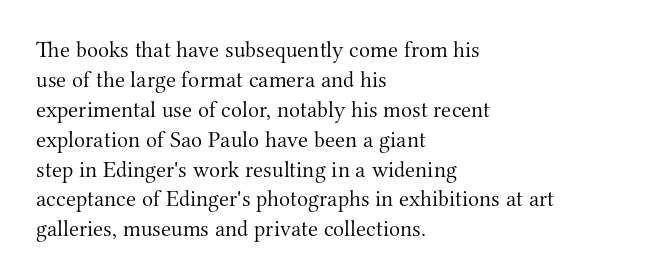
The lines are quadded left. The font sits on the lighter half of the weight spectrum, regular included. Tracking here is standard; glyphs follow each other at the usual distance. Italic? Not at all — the glyphs are vertical. Rule under the text: the space is simply empty.
